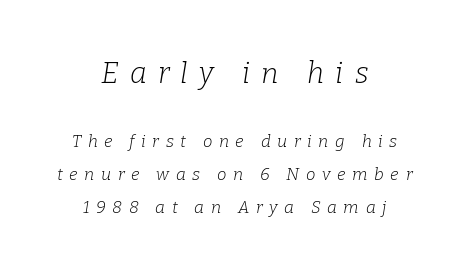
{"serif": "yes", "italic": "yes", "lean": "right", "slant_degrees": 9, "bold": "no", "weight": "light", "width": "normal", "stroke_contrast": "low", "x_height": "medium", "monospaced": "no", "underline": "no", "align": "center", "line_spacing": "loose", "line_spacing_ratio": 1.93, "letter_spacing": "wide", "letter_spacing_em": 0.39, "larger_block": "first", "size_ratio": 1.71, "glyph_px": 29}
